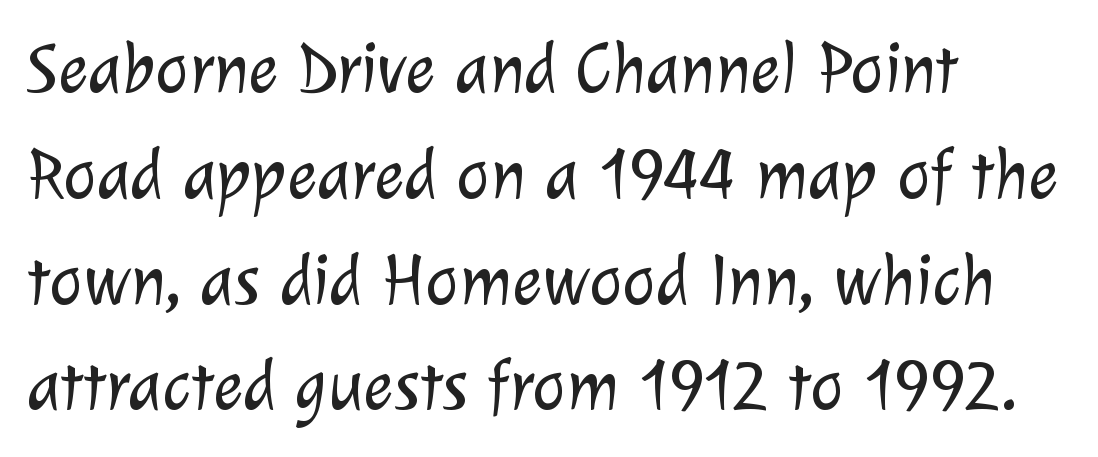
Q: Is the text bold? A: No.
Q: Is the typeface a serif or a sans-serif typeface? A: Sans-serif.
Q: Is the text underlined? A: No.
Q: How is the paragraph aligned? A: Left-aligned.
Q: Is the spacing between letters normal or unusually wide? A: Normal.
Q: Is the spacing between lines tight, normal or loose? A: Normal.
Q: Width (condensed, normal, or wide)? A: Normal.
Q: Stroke contrast? A: Low.
Q: x-height? A: Medium.
Q: Monospaced? A: No.
